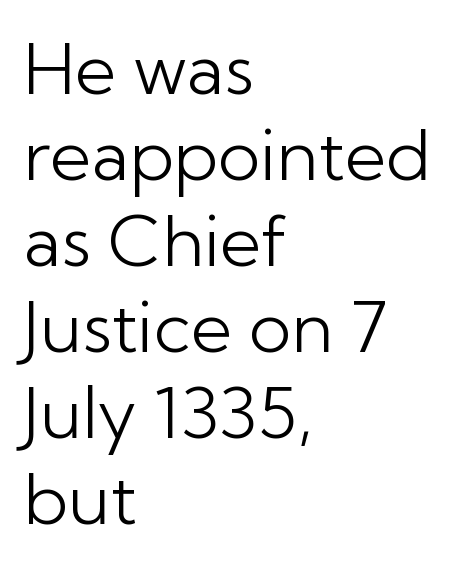
{"serif": "no", "italic": "no", "bold": "no", "weight": "light", "width": "normal", "stroke_contrast": "low", "x_height": "medium", "monospaced": "no", "underline": "no", "align": "left", "line_spacing_ratio": 1.21, "letter_spacing": "normal", "letter_spacing_em": 0.0, "glyph_px": 71}
